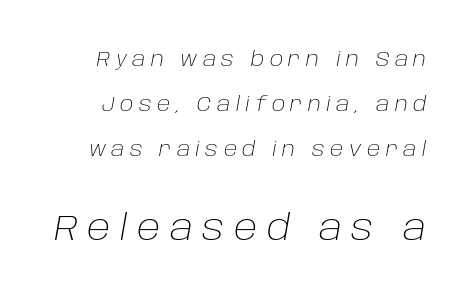
{"italic": "yes", "lean": "right", "slant_degrees": 10, "bold": "no", "weight": "light", "width": "normal", "stroke_contrast": "low", "x_height": "large", "monospaced": "no", "underline": "no", "line_spacing": "loose", "line_spacing_ratio": 2.24, "letter_spacing": "wide", "letter_spacing_em": 0.27, "larger_block": "second", "size_ratio": 1.75, "glyph_px": 35}
